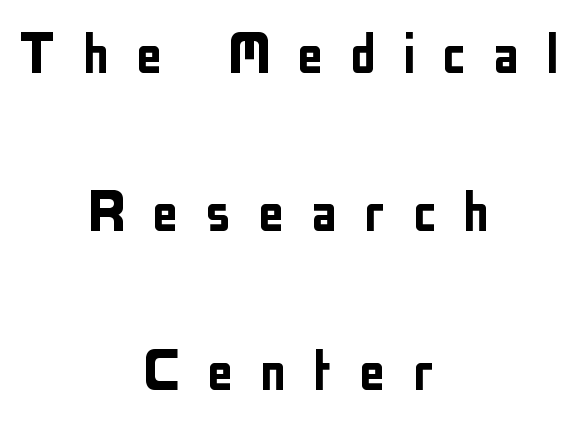
The image shows 68 px condensed sans-serif type, upright; set centered, loose line spacing (2.33x), unusually wide letter spacing (+0.38 em), not underlined; low stroke contrast and a medium x-height.
